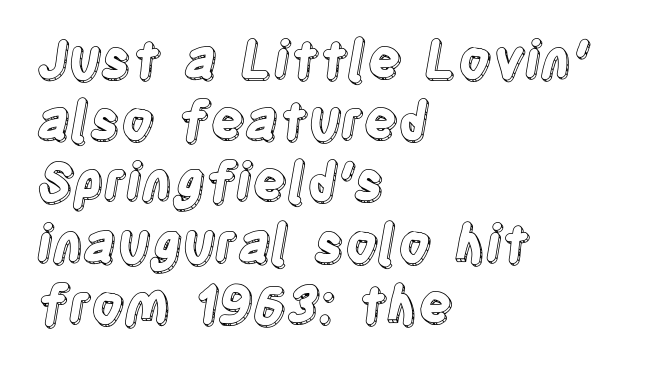
The image shows 51 px condensed type; set left-aligned, line spacing 1.2x, normal letter spacing, not underlined; a large x-height.
